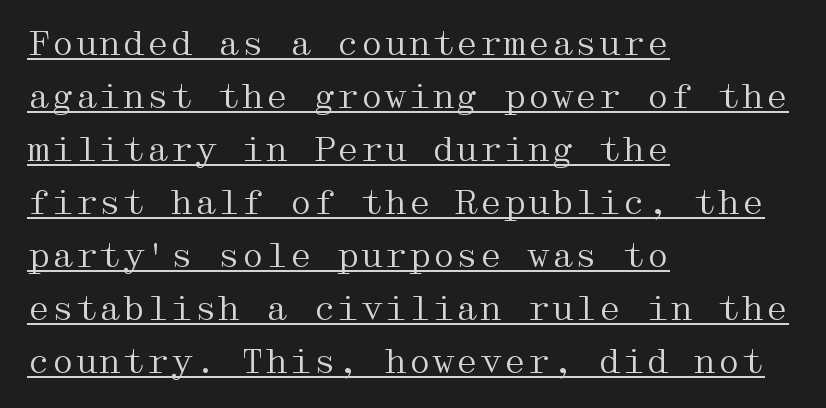
The image shows 34 px regular-weight, wide serif type, upright; set left-aligned, normal line spacing (1.56x), normal letter spacing, underlined; medium stroke contrast and a medium x-height.
